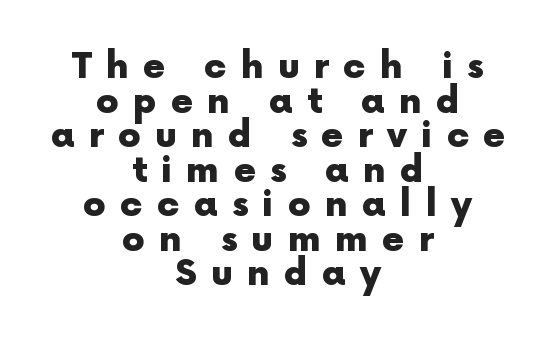
{"serif": "no", "italic": "no", "bold": "yes", "weight": "heavy", "width": "normal", "x_height": "medium", "monospaced": "no", "underline": "no", "align": "center", "line_spacing": "tight", "line_spacing_ratio": 0.96, "letter_spacing": "wide", "letter_spacing_em": 0.39, "glyph_px": 36}
